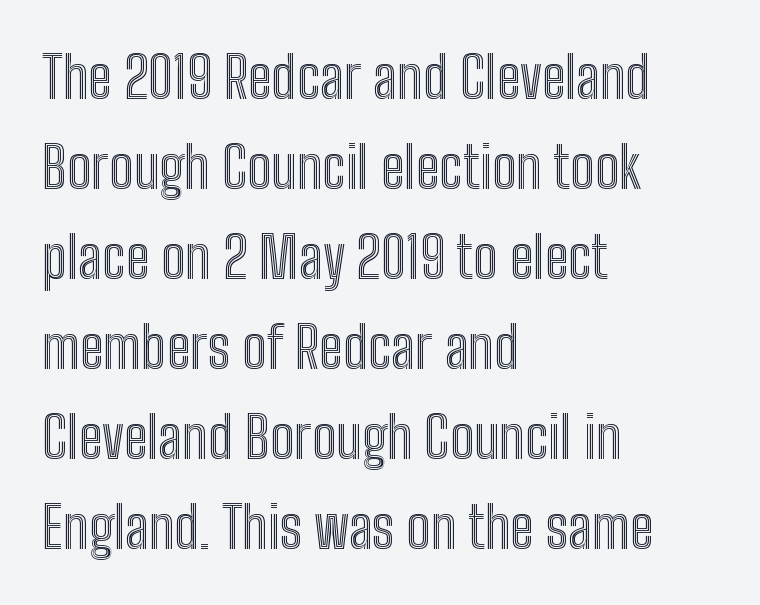
Q: Is the text italic (slanted)? A: No, it is upright.
Q: Is the text underlined? A: No.
Q: How is the paragraph aligned? A: Left-aligned.
Q: Is the spacing between letters normal or unusually wide? A: Normal.
Q: Is the spacing between lines tight, normal or loose? A: Normal.
Q: Width (condensed, normal, or wide)? A: Condensed.
Q: x-height? A: Medium.
Q: Monospaced? A: No.
